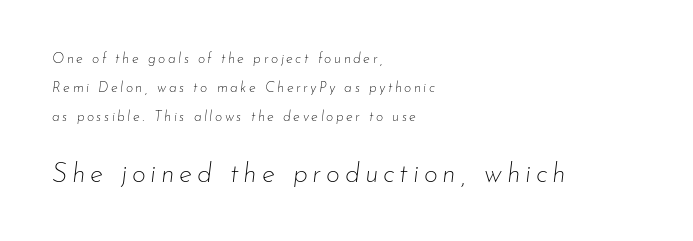
Only glyphs here, with clear space below each row. There's an unmistakable incline to the writing here. Visually the block forms a straight wall on the left and a jagged coastline on the right. One glance says open: line gaps are wider than usual.
